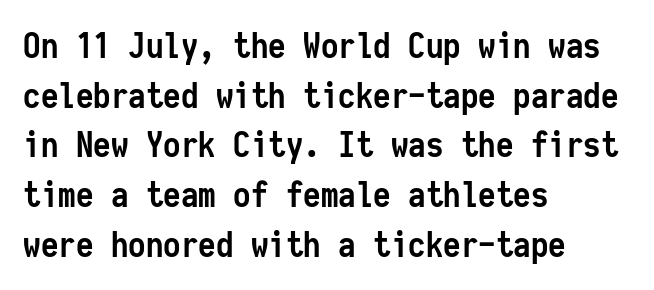
{"serif": "no", "italic": "no", "bold": "yes", "weight": "semibold", "width": "condensed", "stroke_contrast": "low", "x_height": "medium", "monospaced": "yes", "underline": "no", "align": "left", "line_spacing": "normal", "line_spacing_ratio": 1.42, "letter_spacing": "normal", "letter_spacing_em": 0.0, "glyph_px": 35}
